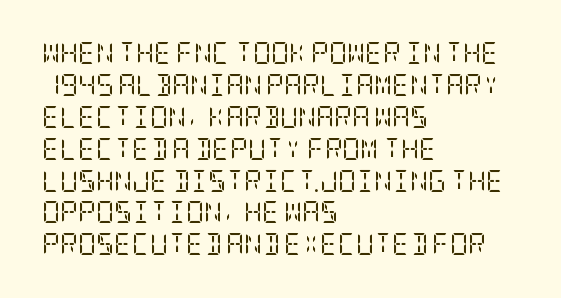
{"italic": "no", "bold": "no", "underline": "no", "align": "left", "line_spacing": "normal", "line_spacing_ratio": 1.45, "letter_spacing": "normal", "letter_spacing_em": 0.0, "glyph_px": 22}
